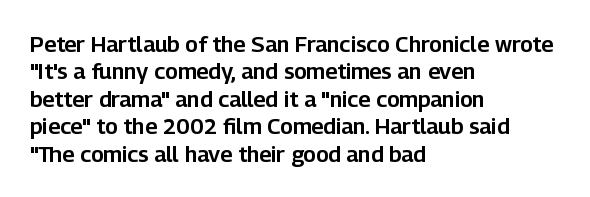
{"italic": "no", "underline": "no", "align": "left", "line_spacing": "normal", "line_spacing_ratio": 1.25, "letter_spacing": "normal", "letter_spacing_em": 0.0, "glyph_px": 22}
